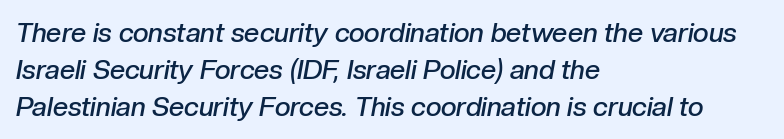
The paragraph shown leans on its left margin. Students, observe: this is what conventionally led text looks like. Each glyph is drawn with semibold strokes, heavier than normal yet not fully bold. Characters follow at the spacing the type designer built in.
